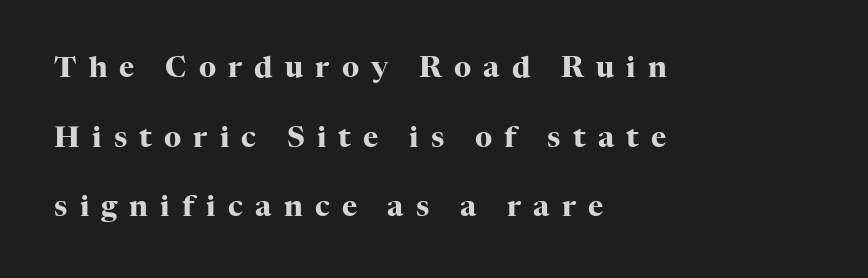
Q: Is the text bold? A: Yes.
Q: Is the text italic (slanted)? A: No, it is upright.
Q: Is the typeface a serif or a sans-serif typeface? A: Serif.
Q: Is the text underlined? A: No.
Q: How is the paragraph aligned? A: Left-aligned.
Q: Is the spacing between letters normal or unusually wide? A: Unusually wide.
Q: Is the spacing between lines tight, normal or loose? A: Loose.
Q: Width (condensed, normal, or wide)? A: Normal.
Q: Stroke contrast? A: High.
Q: x-height? A: Medium.
Q: Monospaced? A: No.
